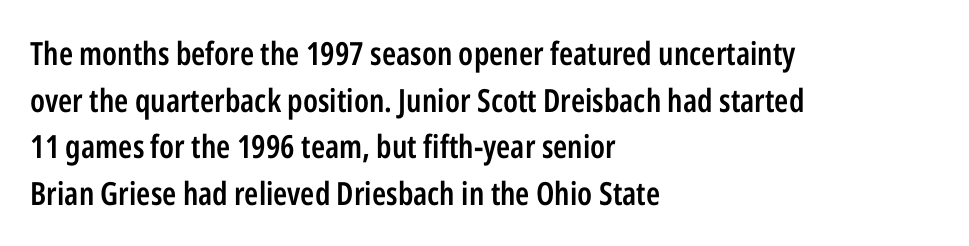
The image shows 32 px semibold, condensed sans-serif type, upright; set left-aligned, normal line spacing (1.46x), normal letter spacing, not underlined; low stroke contrast and a medium x-height.
